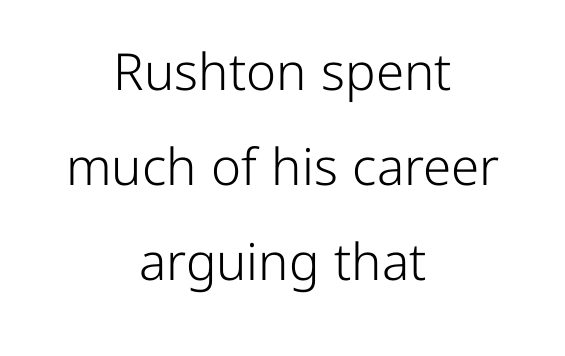
Characters follow at the spacing the type designer built in. One-word summary of the alignment: center. Honestly, there is no underline to notice here at all. Letters have the restrained weight of plain body copy at most. Style check: upright. What kind of face is this? One without serifs — a sans.
